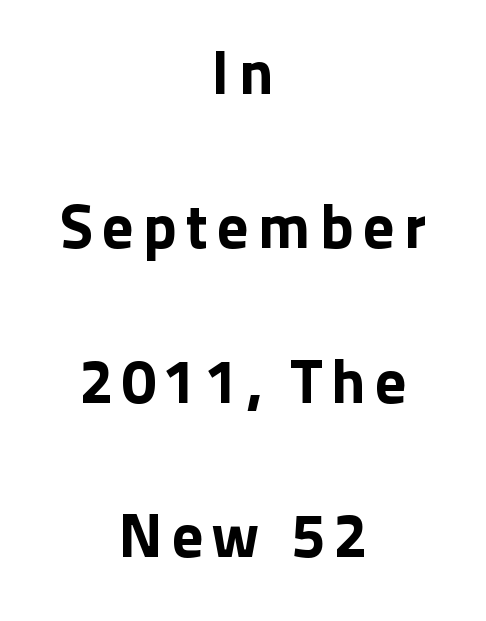
The image shows 62 px sans-serif type, upright; set centered, loose line spacing (2.49x), not underlined; low stroke contrast and a medium x-height.
